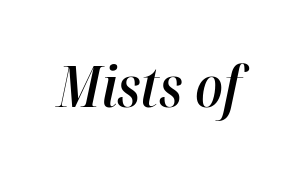
Do the characters align in a grid? No, the font is proportional. Glance below the letters and you will spot only blank space. The face used here is rendered with its standard letterfit. Students, this is semibold: more ink than regular, less than bold. In terms of posture, this sample is oblique.
